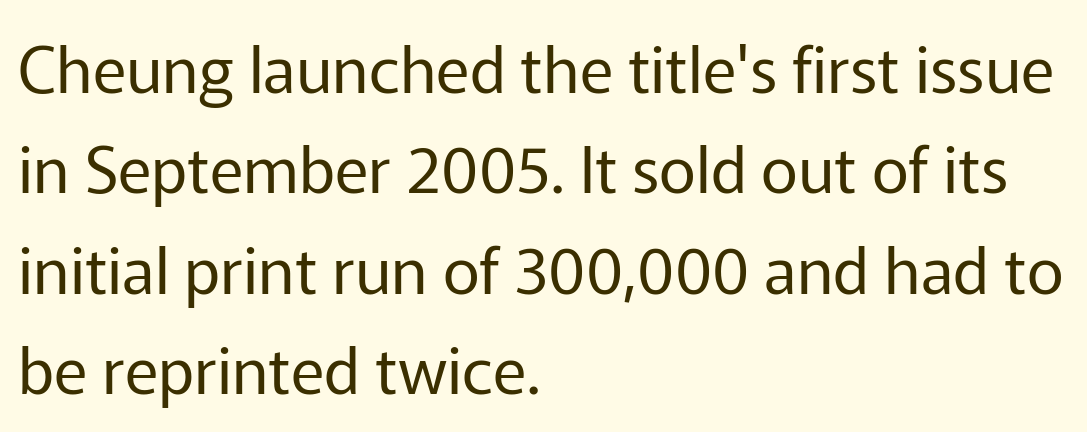
The image shows 64 px regular-weight sans-serif type, upright; set left-aligned, normal line spacing (1.57x), normal letter spacing, not underlined; low stroke contrast and a medium x-height.
